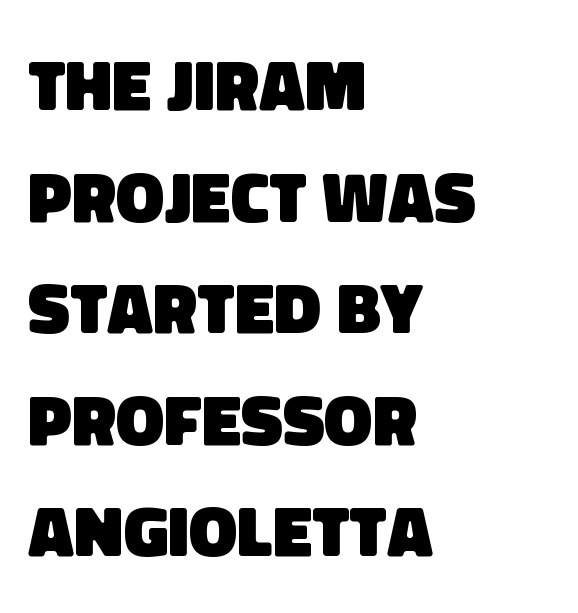
Words appear dense and cohesive because spacing is normal. Strokes here are thick enough to call this a true bold. The foot of each line stays bare and open. Nope, no serifs anywhere on these letters. The passage shown is typed in a proportional face where columns would drift. The setting favours the left margin, as ordinary paragraphs usually do.
